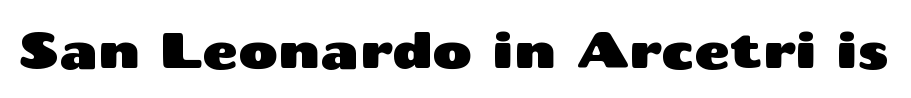
The letters stand straight up with perfectly vertical stems. Words float on clear page, feet unadorned. Proportional: the letters do not fall into vertical columns. Compared with typical body copy, the letter spacing here is the same. The letters carry no serifs — their stems end cleanly without finishing strokes.
